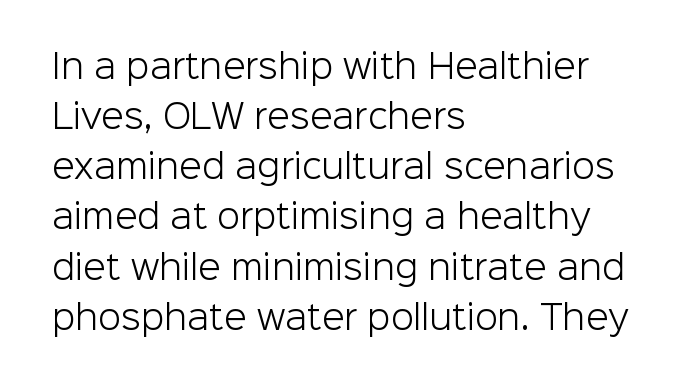
The image shows 33 px light sans-serif type, upright; set left-aligned, normal line spacing (1.52x), normal letter spacing, not underlined; low stroke contrast and a medium x-height.
